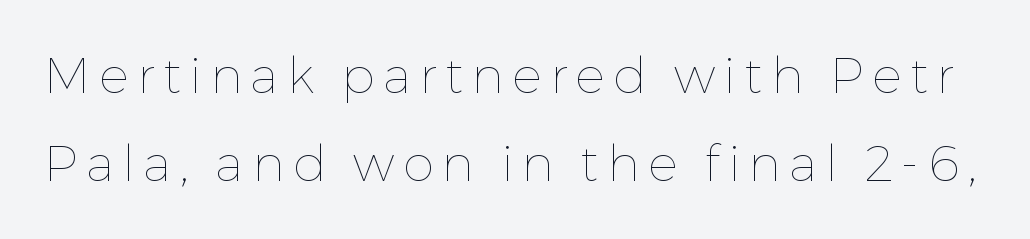
Bold? No — there's no thickening of the strokes. Do the characters align in a grid? No, the font is proportional. Quick note: underline off. Quick note: not italic, upright.
